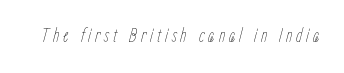
Q: Is the text bold? A: No.
Q: Is the text italic (slanted)? A: Yes, it leans right by about 15 degrees.
Q: Is the text underlined? A: No.
